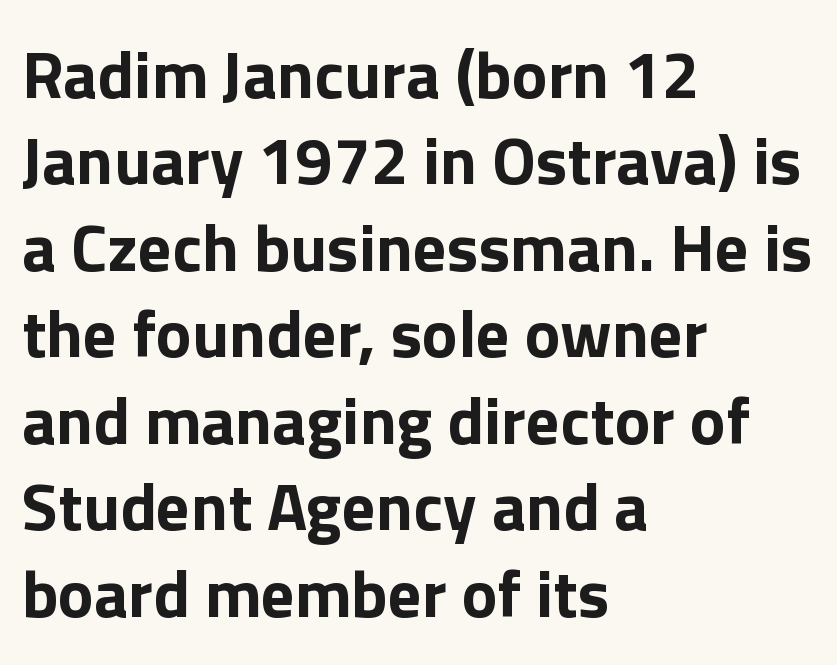
Q: Is the text bold? A: Yes.
Q: Is the text italic (slanted)? A: No, it is upright.
Q: Is the typeface a serif or a sans-serif typeface? A: Sans-serif.
Q: Is the text underlined? A: No.
Q: How is the paragraph aligned? A: Left-aligned.
Q: Is the spacing between letters normal or unusually wide? A: Normal.
Q: Is the spacing between lines tight, normal or loose? A: Normal.
Q: Width (condensed, normal, or wide)? A: Normal.
Q: x-height? A: Medium.
Q: Monospaced? A: No.
